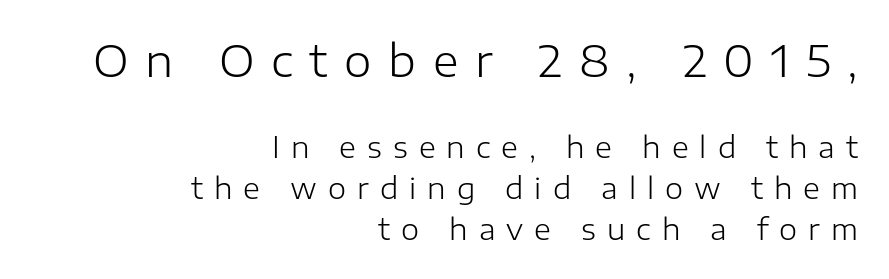
The image shows 44 px light sans-serif type, upright; set right-aligned, normal line spacing (1.41x), unusually wide letter spacing (+0.38 em), not underlined; the first (top) block is 1.52x larger; low stroke contrast and a medium x-height.
